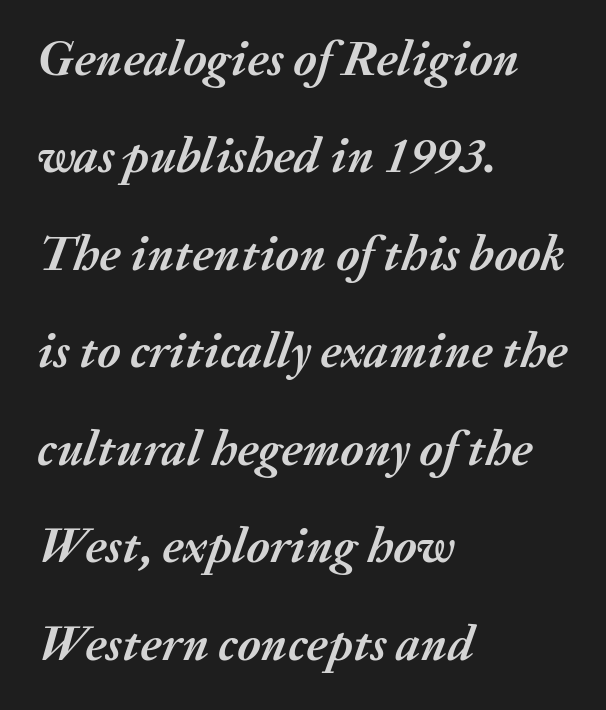
{"italic": "yes", "lean": "right", "slant_degrees": 20, "bold": "yes", "weight": "semibold", "width": "normal", "stroke_contrast": "medium", "x_height": "medium", "monospaced": "no", "underline": "no", "align": "left", "line_spacing": "loose", "line_spacing_ratio": 1.95, "letter_spacing": "normal", "letter_spacing_em": 0.0, "glyph_px": 50}
